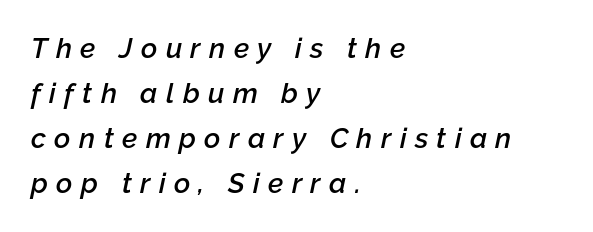
{"italic": "yes", "lean": "right", "slant_degrees": 12, "bold": "semi", "weight": "semibold", "width": "normal", "stroke_contrast": "low", "x_height": "medium", "monospaced": "no", "underline": "no", "align": "left", "line_spacing": "normal", "line_spacing_ratio": 1.61, "letter_spacing": "wide", "letter_spacing_em": 0.3, "glyph_px": 28}
